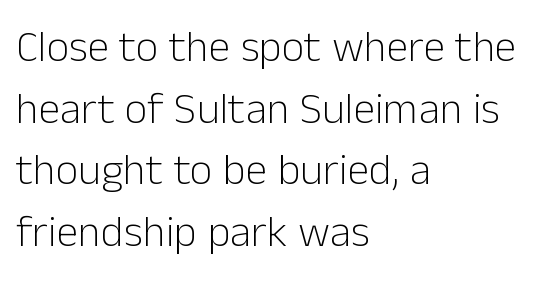
{"serif": "no", "italic": "no", "bold": "no", "weight": "light", "width": "normal", "stroke_contrast": "low", "x_height": "medium", "monospaced": "no", "underline": "no", "align": "left", "line_spacing": "normal", "line_spacing_ratio": 1.4, "letter_spacing": "normal", "letter_spacing_em": 0.0, "glyph_px": 44}
